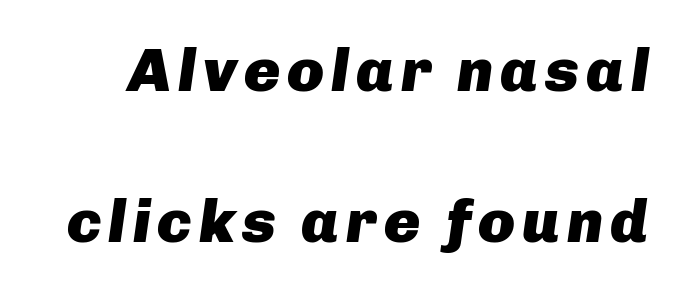
Only glyphs here, with clear space below each row. Tall strokes in this sample are angled rather than plumb. Heavy, bold letterforms. This block would shrink considerably if given ordinary leading; it's expanded now. These lines are rendered in a variable-pitch font.
